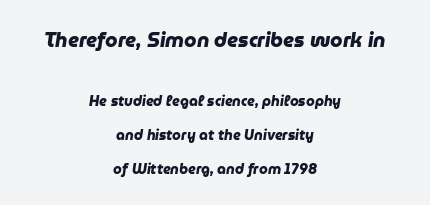
Q: Is the text bold? A: Yes.
Q: Is the text underlined? A: No.
Q: How is the paragraph aligned? A: Centered.
Q: Is the spacing between letters normal or unusually wide? A: Normal.
Q: Is the spacing between lines tight, normal or loose? A: Loose.
Q: Which block of text is set in a larger size, the first (top) or the second (bottom)? A: The first (top) one.
